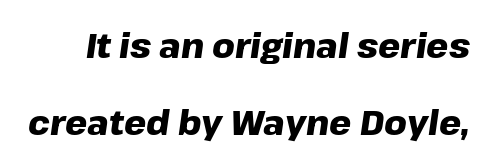
{"italic": "yes", "lean": "right", "slant_degrees": 8, "bold": "yes", "weight": "heavy", "width": "normal", "stroke_contrast": "low", "x_height": "medium", "monospaced": "no", "underline": "no", "line_spacing": "loose", "line_spacing_ratio": 2.21, "letter_spacing": "normal", "letter_spacing_em": 0.0, "glyph_px": 35}
